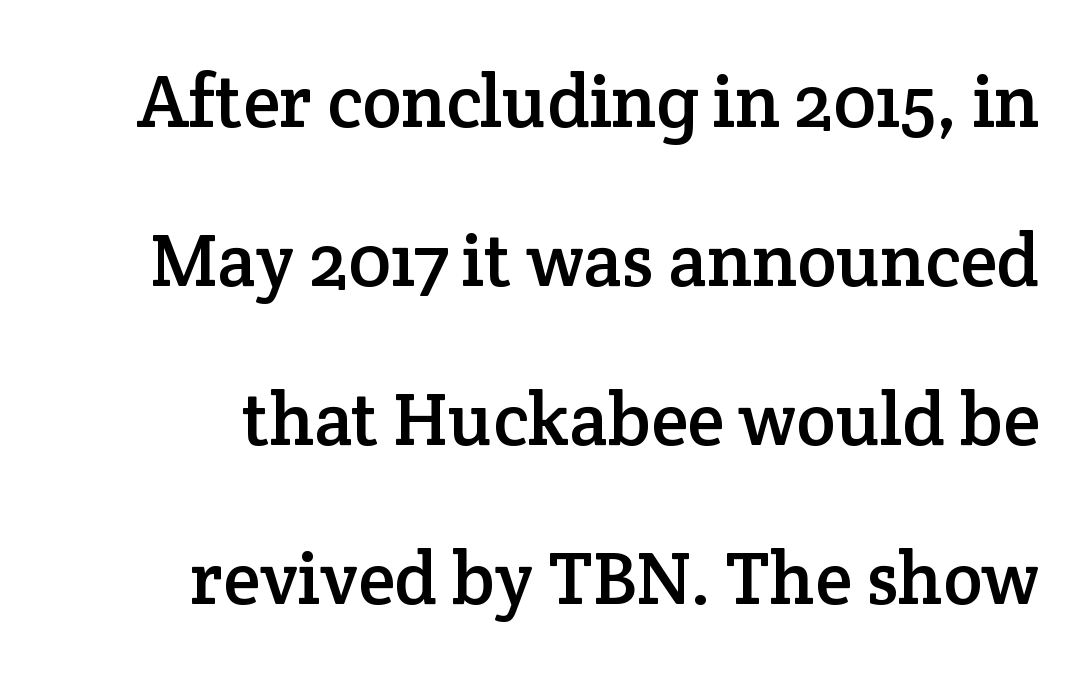
Q: Is the text italic (slanted)? A: No, it is upright.
Q: Is the typeface a serif or a sans-serif typeface? A: Serif.
Q: Is the text underlined? A: No.
Q: Is the spacing between letters normal or unusually wide? A: Normal.
Q: Is the spacing between lines tight, normal or loose? A: Loose.
Q: Width (condensed, normal, or wide)? A: Normal.
Q: Stroke contrast? A: Low.
Q: x-height? A: Medium.
Q: Monospaced? A: No.
